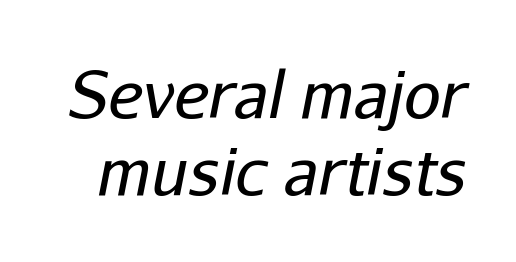
{"italic": "yes", "lean": "right", "slant_degrees": 11, "bold": "no", "weight": "regular", "width": "normal", "stroke_contrast": "low", "x_height": "medium", "monospaced": "no", "underline": "no", "line_spacing_ratio": 1.19, "letter_spacing": "normal", "letter_spacing_em": 0.0, "glyph_px": 65}
